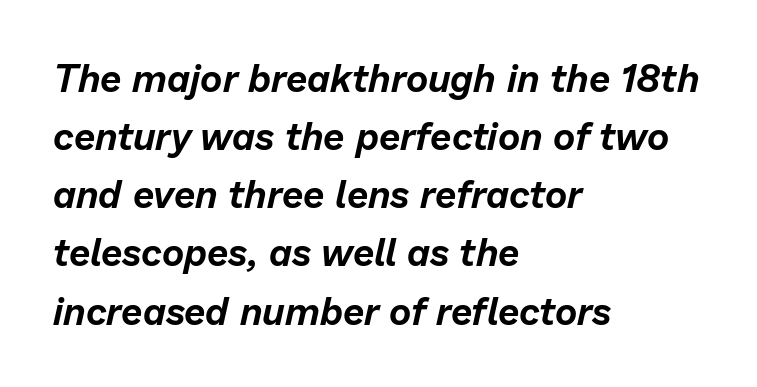
Q: Is the text italic (slanted)? A: Yes, it leans right by about 13 degrees.
Q: Is the text underlined? A: No.
Q: How is the paragraph aligned? A: Left-aligned.
Q: Is the spacing between letters normal or unusually wide? A: Normal.
Q: Is the spacing between lines tight, normal or loose? A: Normal.
Q: Width (condensed, normal, or wide)? A: Normal.
Q: Stroke contrast? A: Low.
Q: x-height? A: Medium.
Q: Monospaced? A: No.
